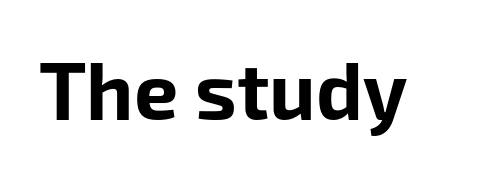
The type sits square on the baseline with zero lean. The letters advance in unequal steps, a hallmark of proportional type. A full-strength bold gives these letters their thick strokes. Serif or sans? Sans — the stroke terminals are bare. Look at the tracking — it's just the regular setting, nothing added. Each row of text sits above clean, open space.
